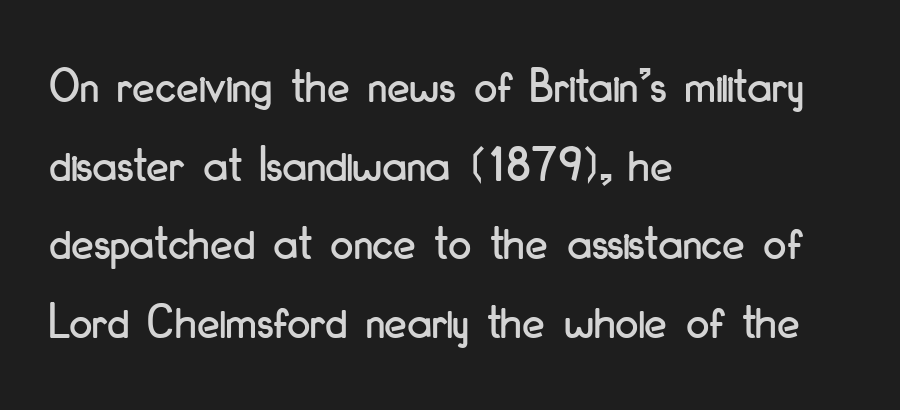
The image shows 51 px condensed sans-serif type, upright; set left-aligned, normal line spacing (1.54x), normal letter spacing, not underlined; low stroke contrast and a small x-height.
